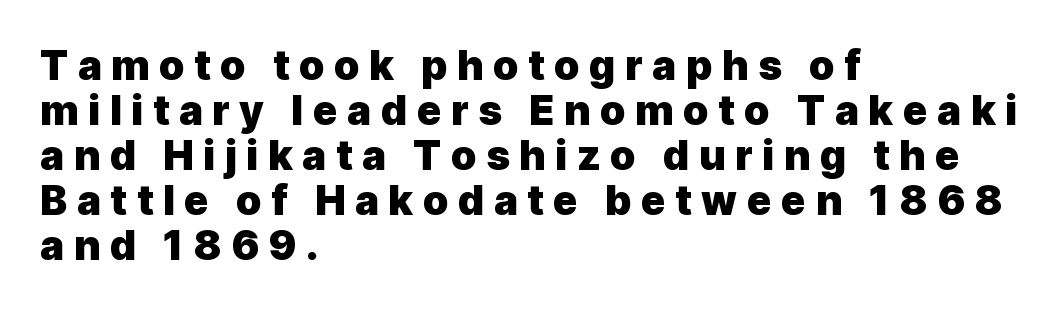
A typesetter would call this leading minimal, almost set solid. Strong, thick strokes mark this as bold type. Horizontally, the lines are justified to the leading edge only. Nope, no serifs anywhere on these letters. The specimen reads as upright at a glance.
